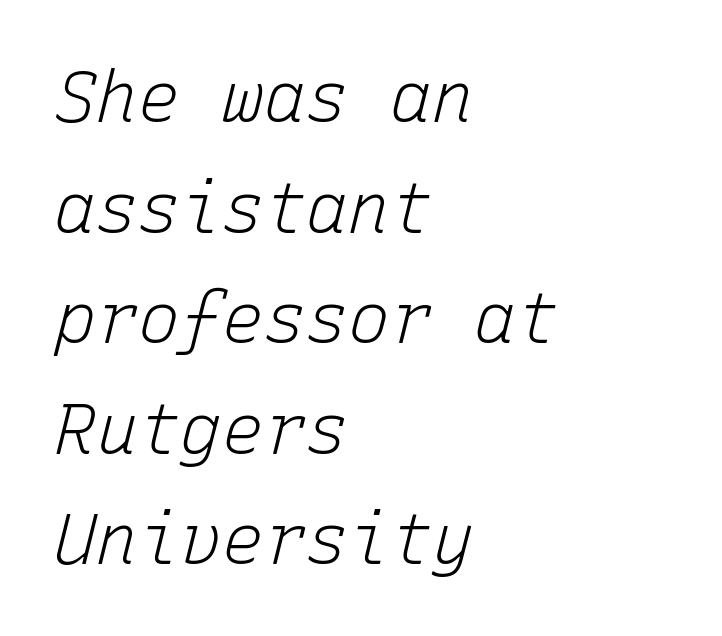
{"italic": "yes", "lean": "right", "slant_degrees": 15, "bold": "no", "weight": "light", "width": "normal", "stroke_contrast": "low", "x_height": "medium", "monospaced": "yes", "underline": "no", "align": "left", "line_spacing": "normal", "line_spacing_ratio": 1.58, "letter_spacing": "normal", "letter_spacing_em": 0.0, "glyph_px": 70}
